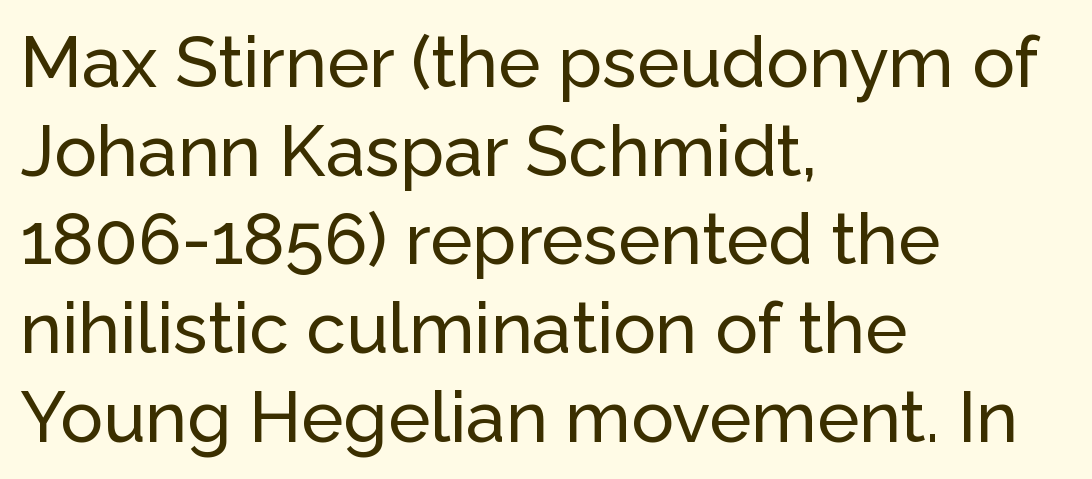
The image shows 71 px sans-serif type, upright; set left-aligned, normal line spacing (1.25x), normal letter spacing, not underlined; low stroke contrast and a medium x-height.
